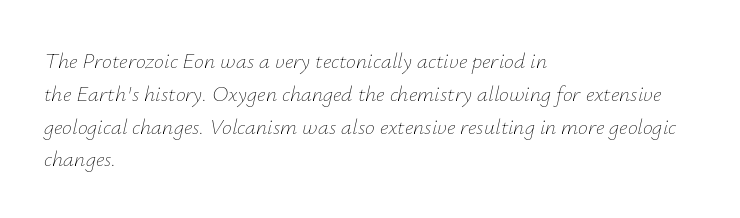
Nothing unusual about the tracking: characters are spaced as the font intends. This reads as an unemphasized weight, regular at the heaviest. The paragraph shown leans on its left margin. Does the lettering tilt? It does — this is italic. Reading down the column, the eye jumps a familiar distance to each next line.
